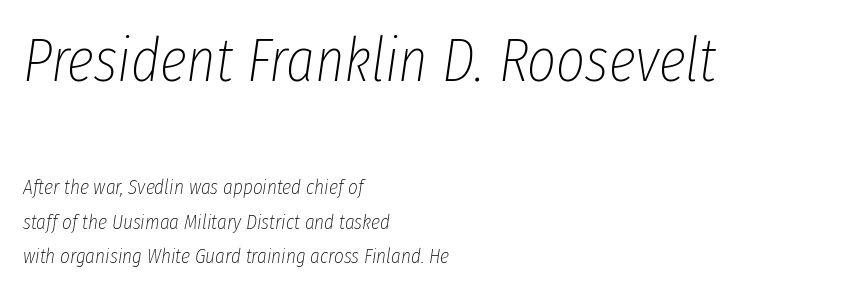
Compared with typical paragraphs, the rows here are spaced about the same. Heaviness? Minimal to ordinary, like unemphasized prose. Standard letterfit; no display-style spreading of the glyphs. Notice how the stems are inclined rather than vertical — that's the hallmark of italics. These lines are set flush left with a ragged right edge. Looks like regular typesetting: each glyph gets only the width it needs.
